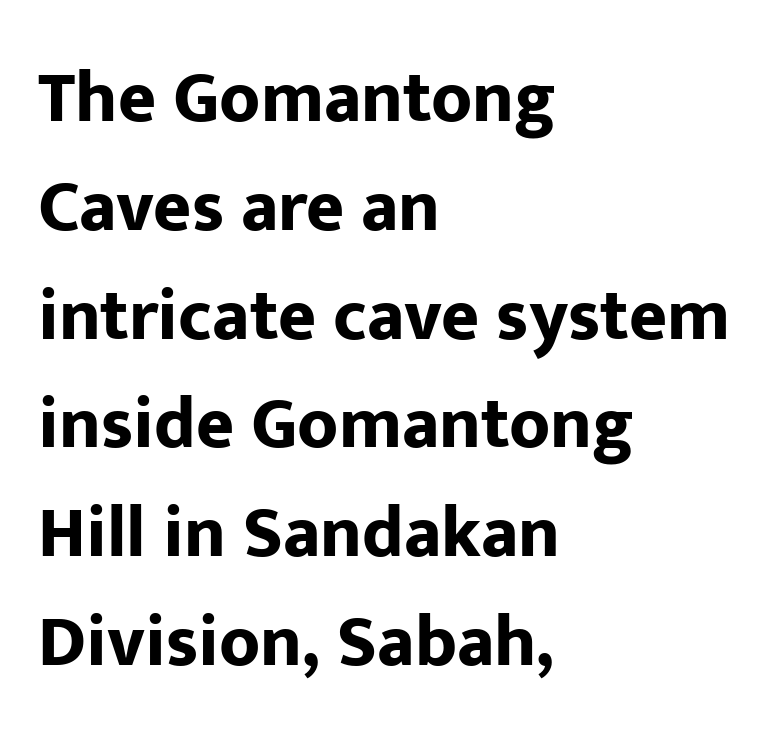
Q: Is the text bold? A: Yes.
Q: Is the text italic (slanted)? A: No, it is upright.
Q: Is the typeface a serif or a sans-serif typeface? A: Sans-serif.
Q: Is the text underlined? A: No.
Q: How is the paragraph aligned? A: Left-aligned.
Q: Is the spacing between letters normal or unusually wide? A: Normal.
Q: Is the spacing between lines tight, normal or loose? A: Normal.
Q: Width (condensed, normal, or wide)? A: Normal.
Q: Stroke contrast? A: Low.
Q: x-height? A: Medium.
Q: Monospaced? A: No.
